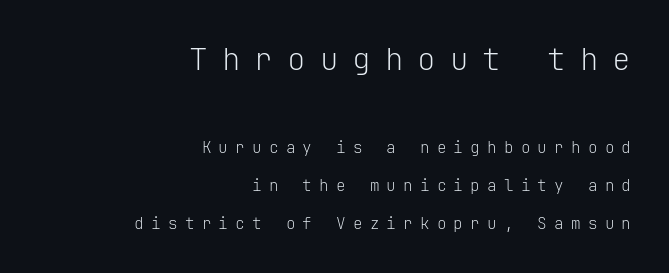
{"serif": "no", "italic": "no", "bold": "no", "weight": "light", "width": "normal", "stroke_contrast": "low", "x_height": "medium", "monospaced": "yes", "underline": "no", "align": "right", "line_spacing": "loose", "line_spacing_ratio": 2.37, "letter_spacing": "wide", "letter_spacing_em": 0.45, "larger_block": "first", "size_ratio": 1.94, "glyph_px": 31}
